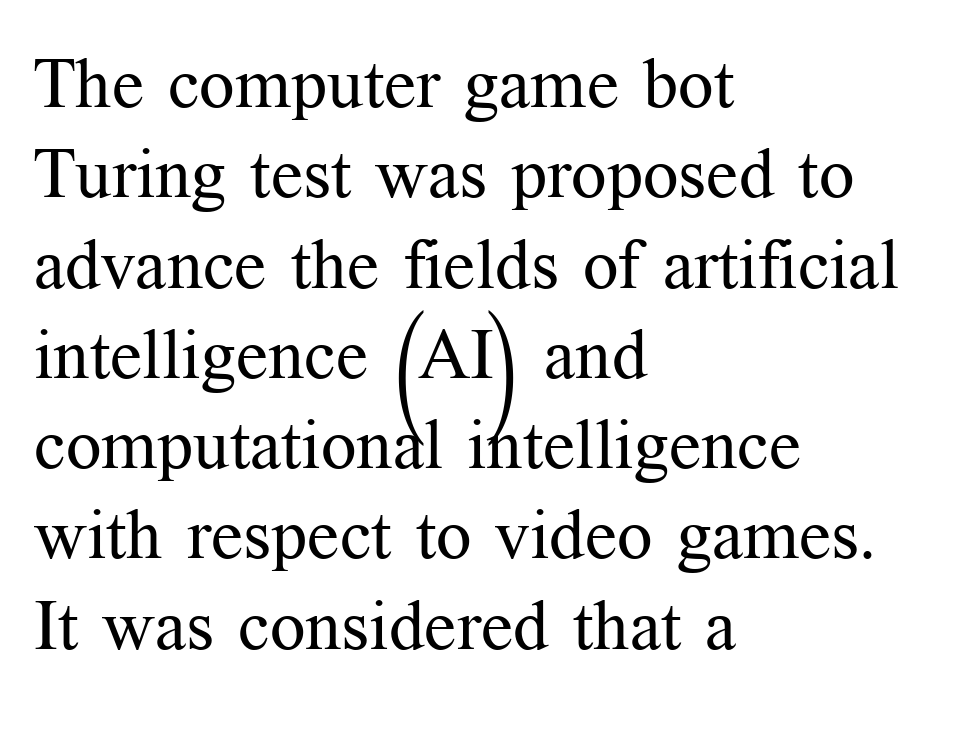
The words here are not underlined. The font family rendered here belongs to the serif group. Is the letter spacing exaggerated? No — it looks like the ordinary default. The typesetting does not lean heavy: it is not bold. Character widths vary here, with narrow letters taking less room than wide ones.
